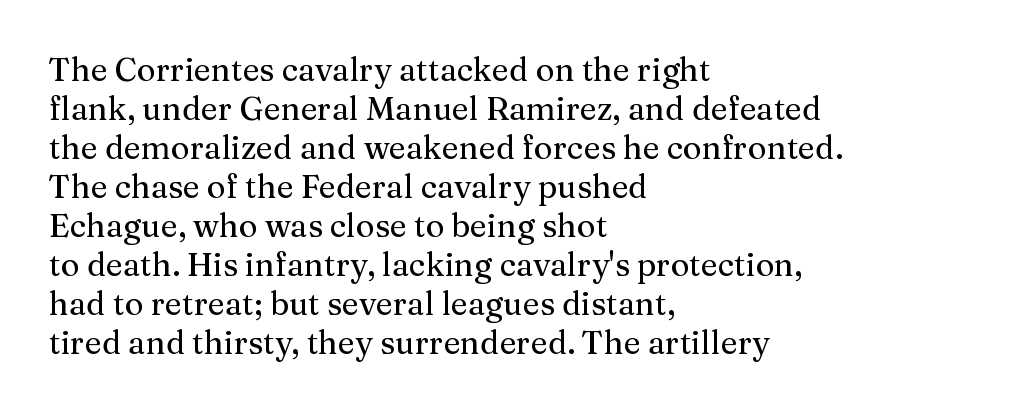
The image shows 32 px serif type, upright; set left-aligned, line spacing 1.22x, normal letter spacing, not underlined; medium stroke contrast and a medium x-height.
